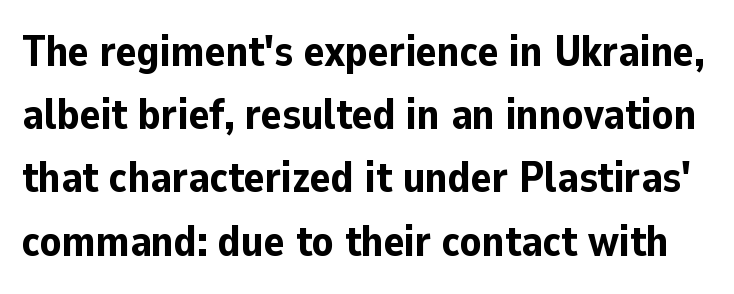
The rendering uses natural spacing where letterforms have individual widths. The vertical gap from one line to the next is medium. The baseline area is clear. Every letter is thick-stroked: bold, no question. Upright lettering throughout.
